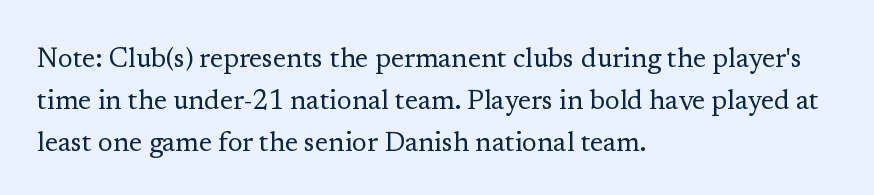
{"italic": "no", "bold": "no", "underline": "no", "align": "left", "line_spacing": "normal", "line_spacing_ratio": 1.55, "letter_spacing": "normal", "letter_spacing_em": 0.0, "glyph_px": 27}
